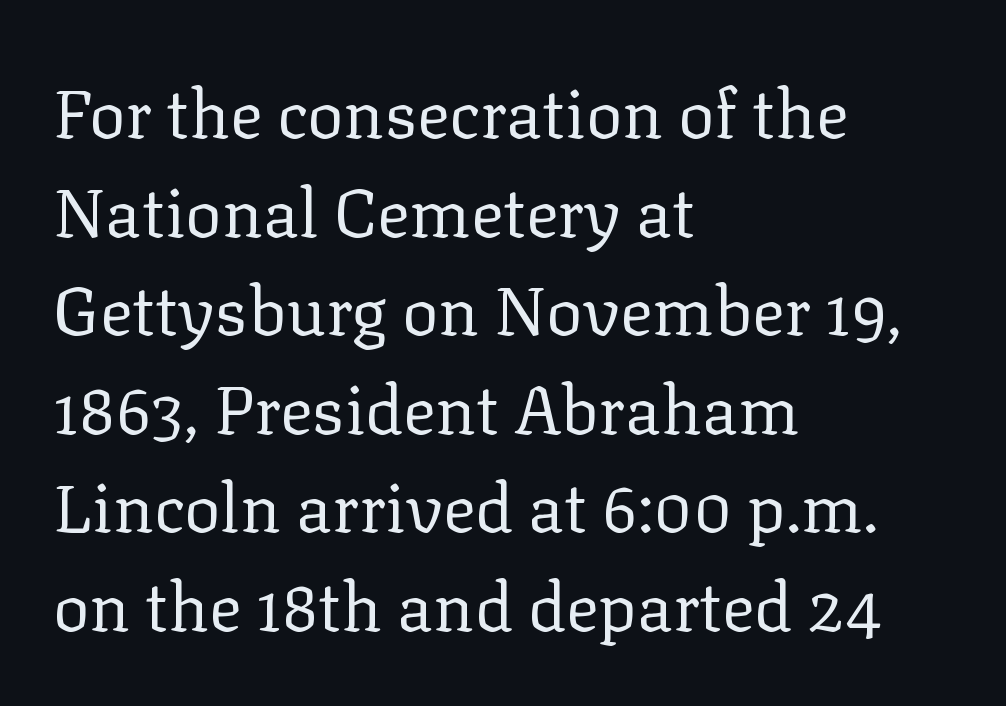
One-word summary of the alignment: left. Notice how descenders clear the ascenders below comfortably — that's standard leading. Lines of text with bare space underneath. Characters follow at the spacing the type designer built in. Weight: regular or lighter. You could not count columns in this text — the font is proportionally spaced.
